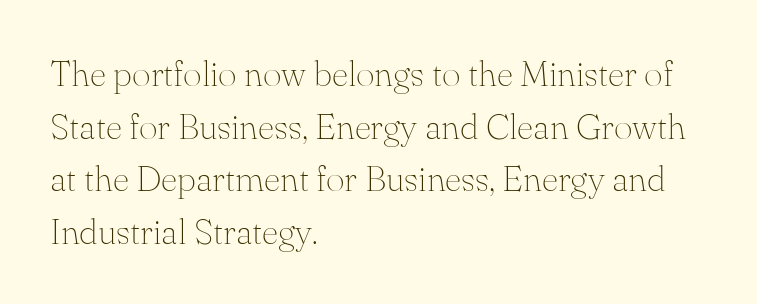
The text was rendered using a seriffed face with decorative stroke endings. Stroke mass is kept to a normal reading level or below. The passage is arranged the way most books set body copy — flush left. The typography opts for an upright posture over an oblique one. Reading down the column, the eye jumps a familiar distance to each next line.
